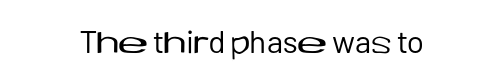
You could not count columns in this text — the font is proportionally spaced. Style check: upright. The whitespace from short lines is split evenly between both sides. Note: no serifs on the glyphs. Characters follow at the spacing the type designer built in.
